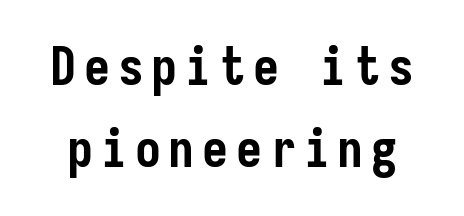
The image shows 52 px semibold, condensed sans-serif type, upright, monospaced; set normal line spacing (1.57x), not underlined; low stroke contrast and a medium x-height.
